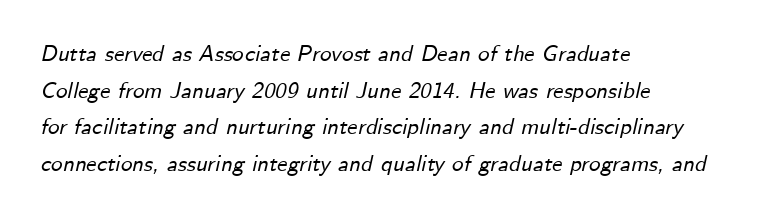
{"italic": "yes", "lean": "right", "slant_degrees": 12, "underline": "no", "align": "left", "line_spacing": "normal", "line_spacing_ratio": 1.59, "letter_spacing": "normal", "letter_spacing_em": 0.0, "glyph_px": 23}
